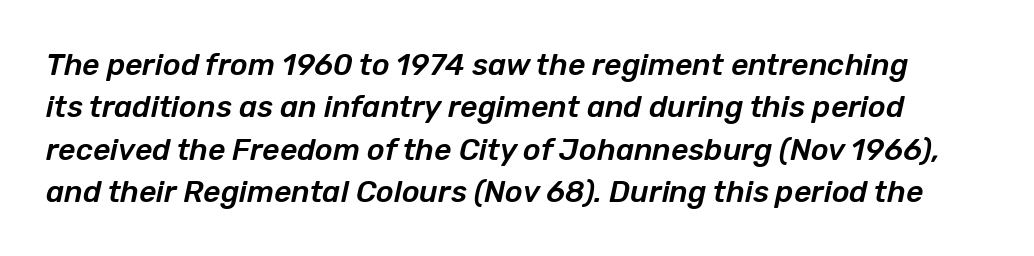
Q: Is the text italic (slanted)? A: Yes, it leans right by about 12 degrees.
Q: Is the text underlined? A: No.
Q: Is the spacing between letters normal or unusually wide? A: Normal.
Q: Is the spacing between lines tight, normal or loose? A: Normal.
Q: Width (condensed, normal, or wide)? A: Normal.
Q: Stroke contrast? A: Low.
Q: x-height? A: Medium.
Q: Monospaced? A: No.
